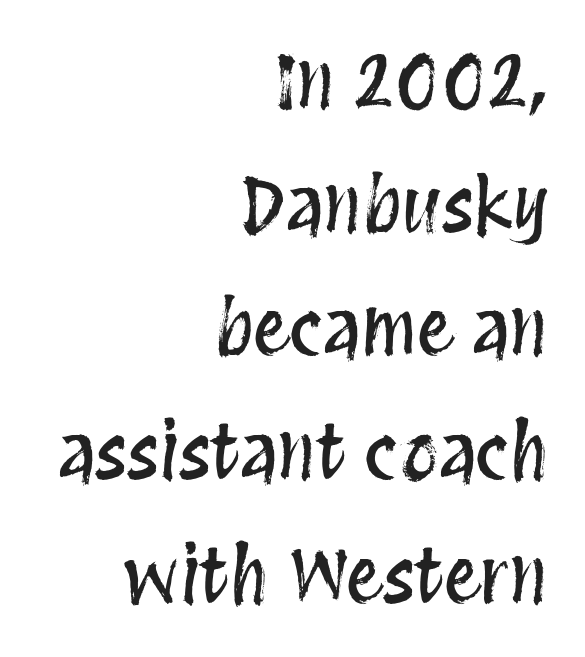
{"italic": "no", "width": "condensed", "stroke_contrast": "medium", "x_height": "large", "monospaced": "no", "underline": "no", "align": "right", "line_spacing": "normal", "line_spacing_ratio": 1.65, "letter_spacing": "normal", "letter_spacing_em": 0.0, "glyph_px": 75}
